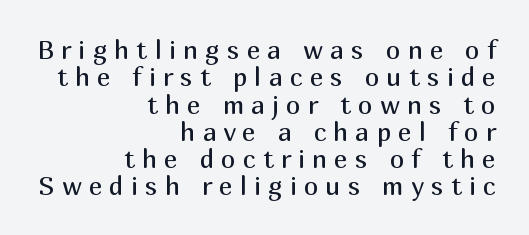
The image shows 26 px text type, upright; set right-aligned, tight line spacing (1.05x), unusually wide letter spacing (+0.27 em), not underlined.
